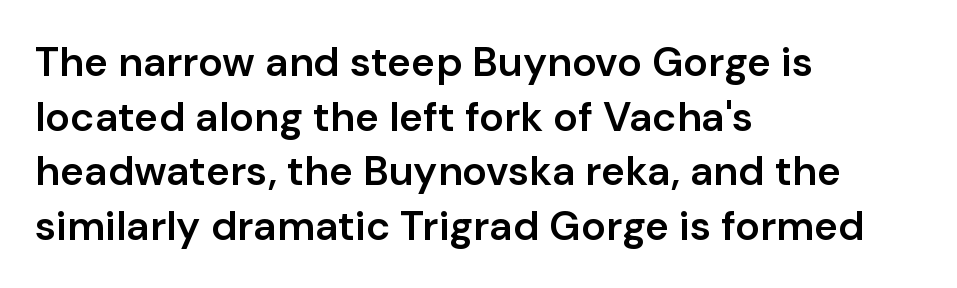
Each letter keeps its own natural width here, so spacing adapts to shape. Rows of type keep a routine distance in the vertical direction. This rendering employs a face without finishing strokes, i.e., a sans-serif. Default kerning and tracking; the words read as compact shapes.
